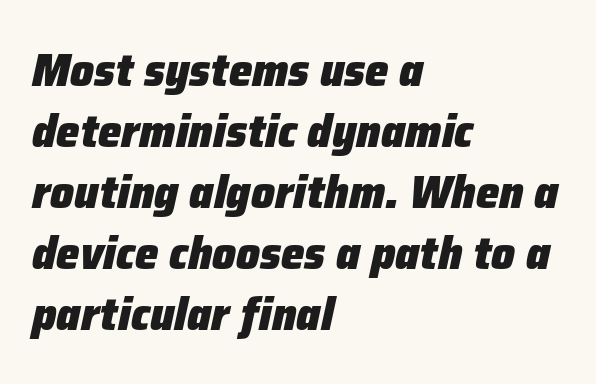
The rendering uses natural spacing where letterforms have individual widths. One glance says typical: line gaps are just what's usual. Does the copy run flush right? No — it runs flush left. In terms of weight, the rendering is a true, heavy bold. Does extra space separate the letters? No, they use regular spacing.
